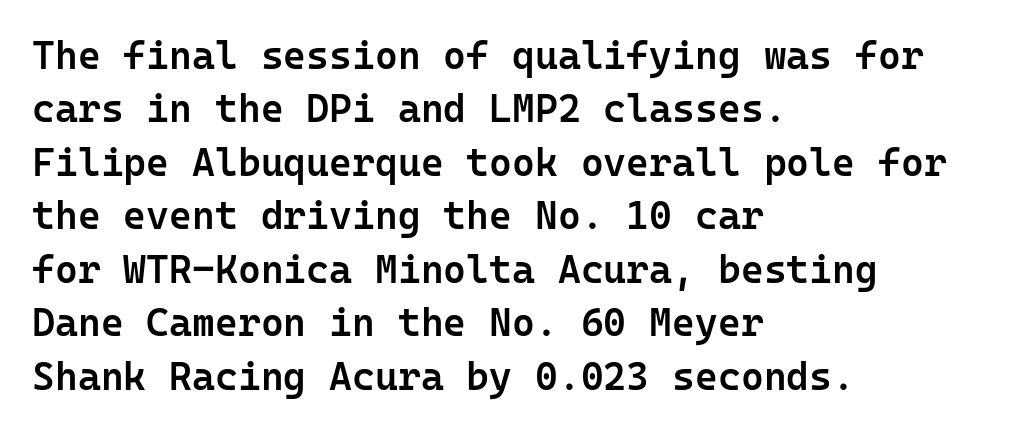
The image shows 39 px semibold sans-serif type, upright, monospaced; set left-aligned, normal line spacing (1.37x), normal letter spacing, not underlined; low stroke contrast and a medium x-height.
